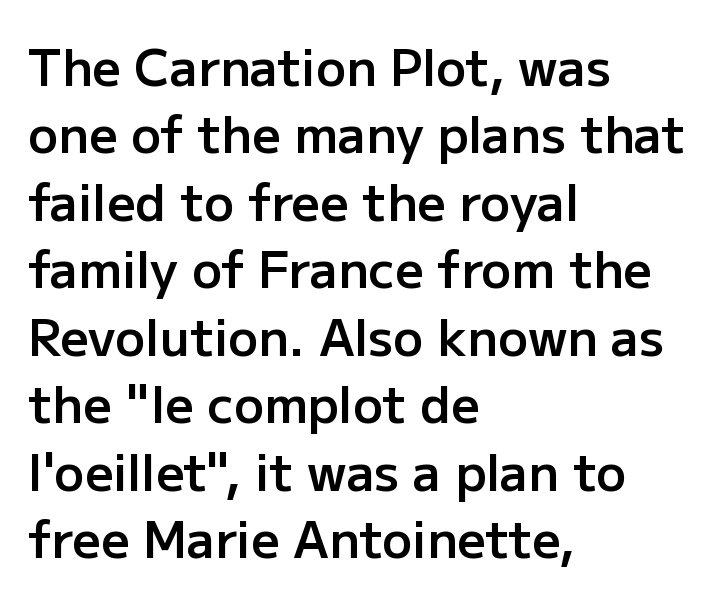
{"serif": "no", "italic": "no", "bold": "semi", "weight": "semibold", "width": "normal", "stroke_contrast": "low", "x_height": "medium", "monospaced": "no", "underline": "no", "align": "left", "line_spacing": "normal", "line_spacing_ratio": 1.35, "letter_spacing": "normal", "letter_spacing_em": 0.0, "glyph_px": 50}
